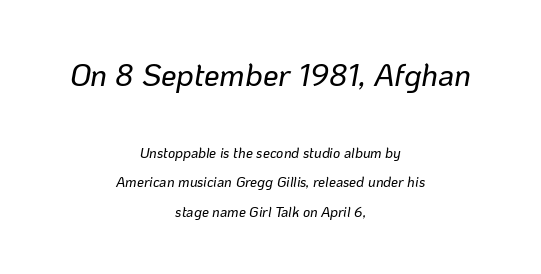
The image shows 31 px text type, italic (leaning right); set centered, loose line spacing (2.1x), normal letter spacing, not underlined; the first (top) block is 2.21x larger; low stroke contrast and a medium x-height.
